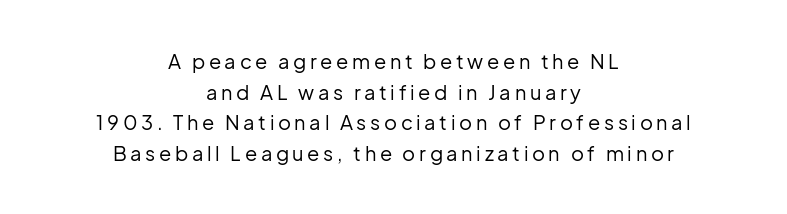
The image shows 20 px text type, upright; set centered, normal line spacing (1.53x), not underlined.
